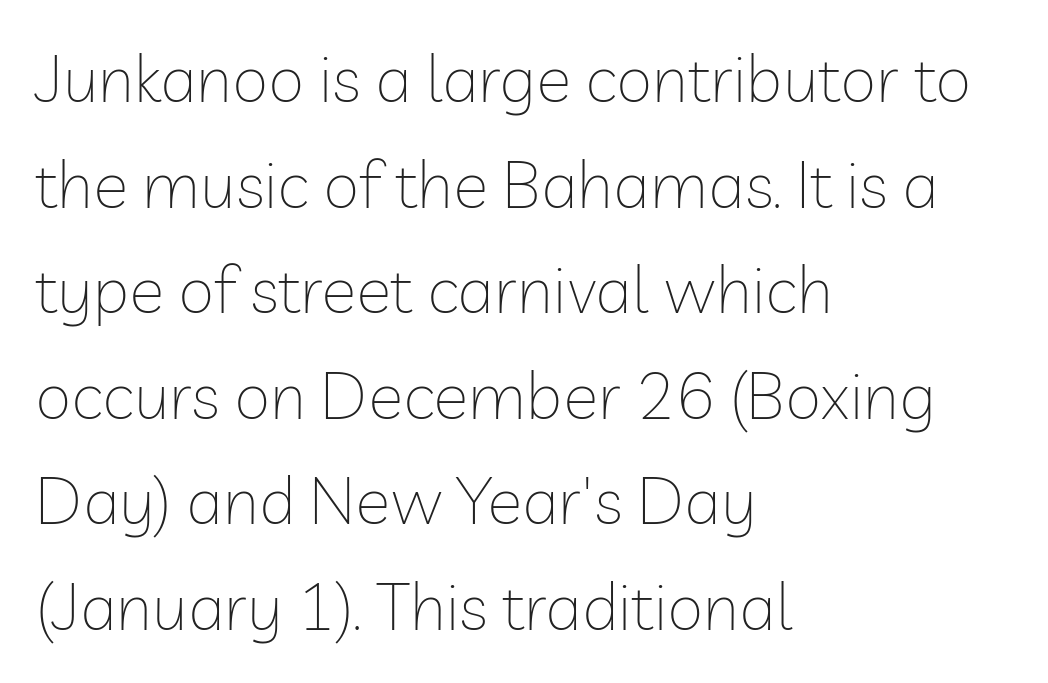
The image shows 66 px thin sans-serif type, upright; set left-aligned, normal line spacing (1.6x), normal letter spacing, not underlined; low stroke contrast and a medium x-height.
